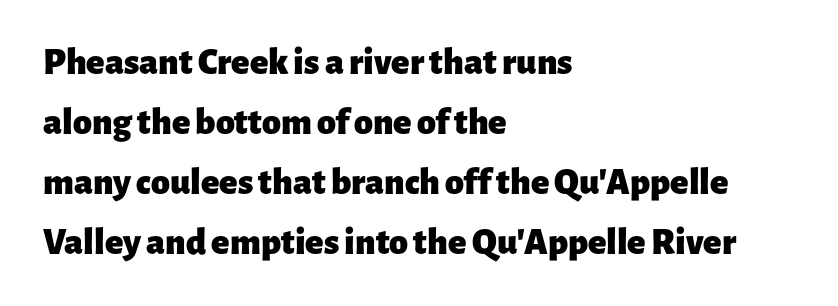
{"serif": "no", "italic": "no", "bold": "yes", "weight": "heavy", "width": "normal", "stroke_contrast": "low", "x_height": "medium", "monospaced": "no", "underline": "no", "align": "left", "line_spacing": "normal", "line_spacing_ratio": 1.58, "letter_spacing": "normal", "letter_spacing_em": 0.0, "glyph_px": 38}
